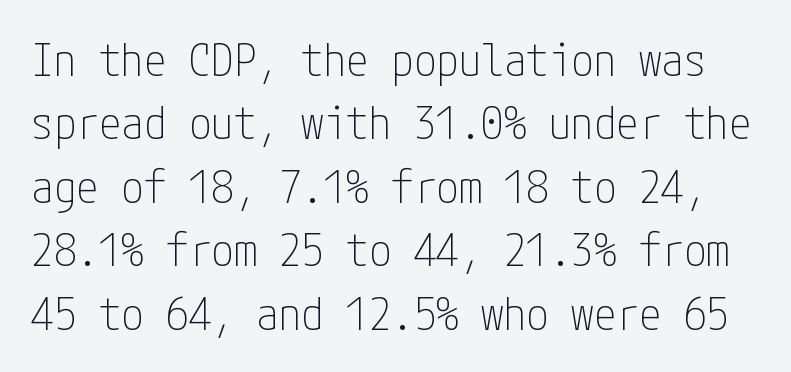
Q: Is the text bold? A: No.
Q: Is the text italic (slanted)? A: No, it is upright.
Q: Is the typeface a serif or a sans-serif typeface? A: Sans-serif.
Q: Is the text underlined? A: No.
Q: Is the spacing between letters normal or unusually wide? A: Normal.
Q: Is the spacing between lines tight, normal or loose? A: Normal.
Q: Width (condensed, normal, or wide)? A: Condensed.
Q: Stroke contrast? A: Low.
Q: x-height? A: Medium.
